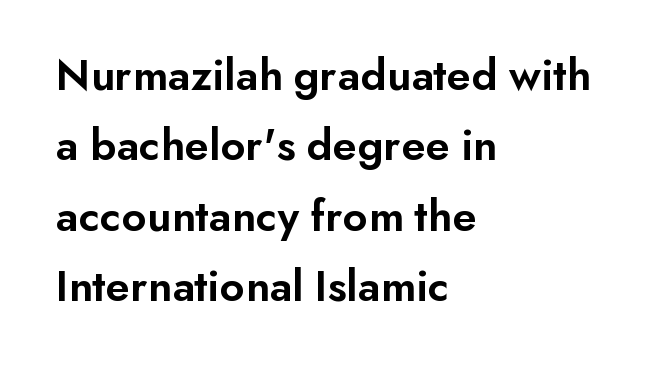
Q: Is the text bold? A: Semi-bold.
Q: Is the text italic (slanted)? A: No, it is upright.
Q: Is the typeface a serif or a sans-serif typeface? A: Sans-serif.
Q: Is the text underlined? A: No.
Q: How is the paragraph aligned? A: Left-aligned.
Q: Is the spacing between letters normal or unusually wide? A: Normal.
Q: Is the spacing between lines tight, normal or loose? A: Normal.
Q: Width (condensed, normal, or wide)? A: Normal.
Q: Stroke contrast? A: Low.
Q: x-height? A: Small.
Q: Monospaced? A: No.
